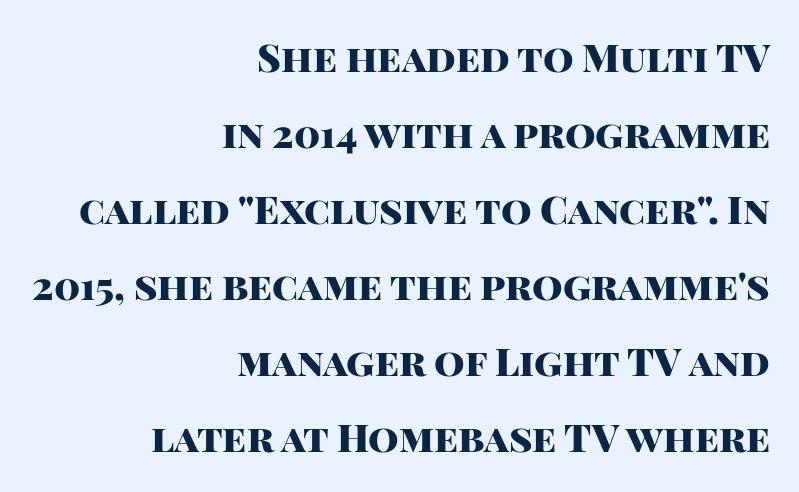
The image shows 39 px heavy sans-serif type, upright; set right-aligned, loose line spacing (1.95x), normal letter spacing, not underlined; high stroke contrast and a large x-height.
